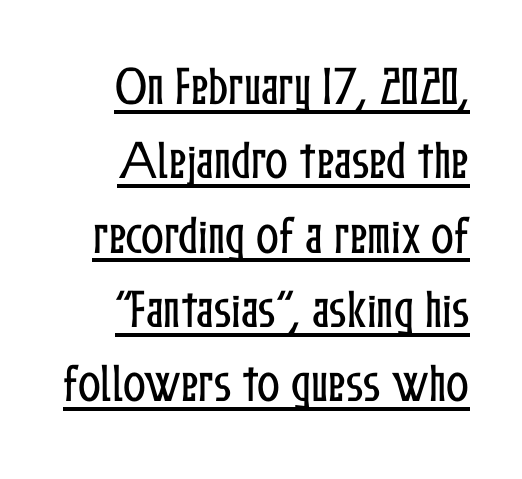
In designer terms, the underline attribute is active on this setting. This sample has the flowing, uneven cadence of proportional lettering. This rendering leaves character spacing at its baseline value. Tall strokes in this sample are plumb rather than angled.
